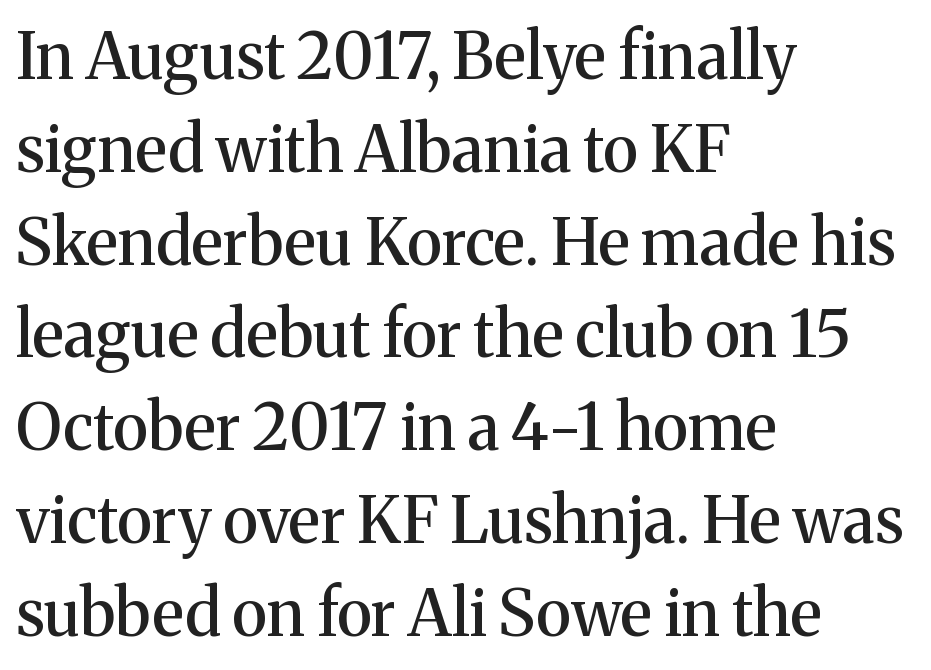
{"serif": "yes", "italic": "no", "width": "normal", "stroke_contrast": "medium", "x_height": "medium", "monospaced": "no", "underline": "no", "align": "left", "line_spacing": "normal", "line_spacing_ratio": 1.45, "letter_spacing": "normal", "letter_spacing_em": 0.0, "glyph_px": 64}
